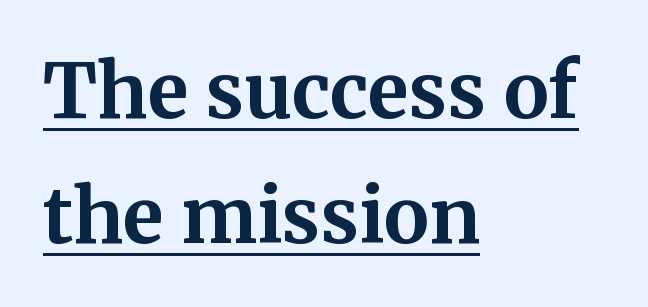
The string is rendered with underlining switched on. The face used here has the dense, thick strokes of a bold. These lines sit exactly where default settings would place them. Each word holds together tightly as a unit, with standard inter-letter gaps. The font family rendered here belongs to the serif group. Designer's note — italics off, roman on.
